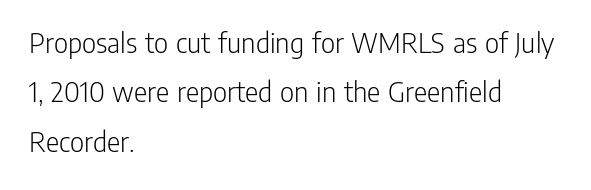
The image shows 31 px light, condensed sans-serif type, upright; set left-aligned, normal line spacing (1.59x), normal letter spacing, not underlined; low stroke contrast and a medium x-height.
